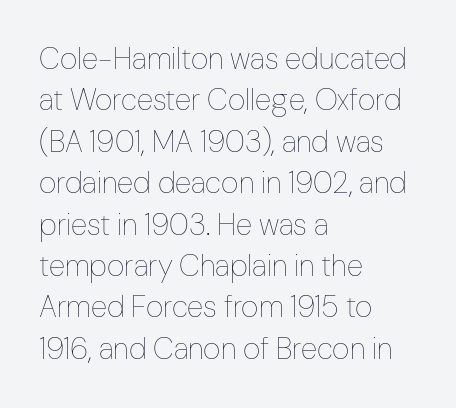
The image shows 30 px thin, condensed type, upright; set left-aligned, normal line spacing (1.38x), normal letter spacing, not underlined; low stroke contrast and a medium x-height.
